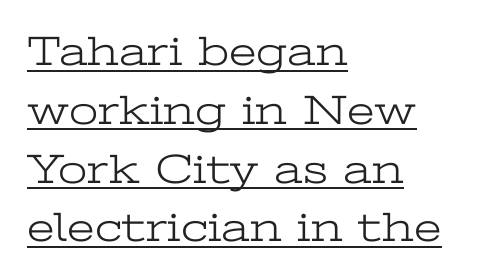
On a weight scale, this lands at 450 or below. This sample uses plain, unmodified letter spacing. It's the straight-up-and-down kind of type. Which margin do the lines hug? The left one — the right edge is uneven. Do the characters align in a grid? No, the font is proportional. You can see a thin bar hugging the bottom of the glyphs.
